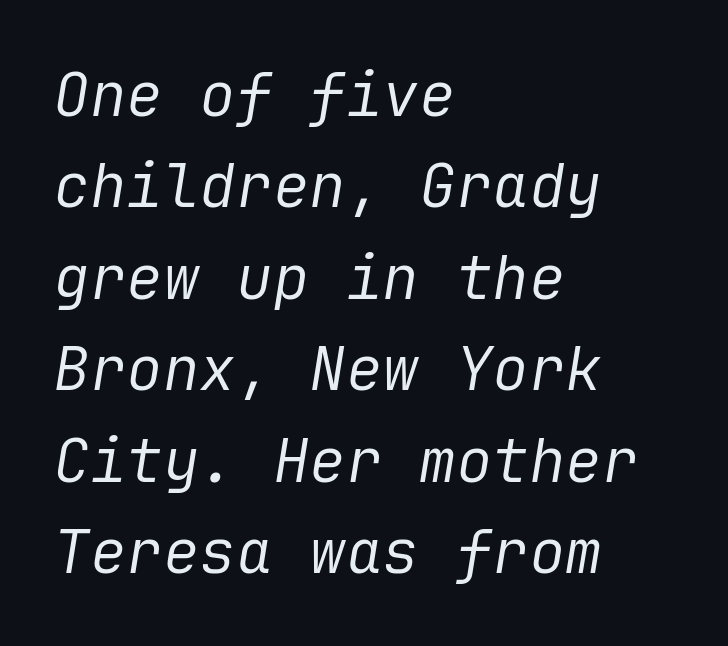
The letterforms sit shoulder to shoulder at normal distance. The block of text has a typical density, with ordinary space between rows. The setting favours the left margin, as ordinary paragraphs usually do. The cut favours lightness, reaching ordinary text weight at its darkest. The words here are not underlined.
